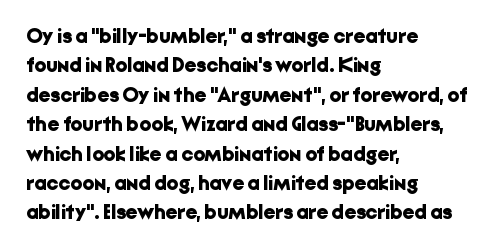
The image shows 21 px bold type, upright; set left-aligned, normal line spacing (1.4x), normal letter spacing, not underlined.
